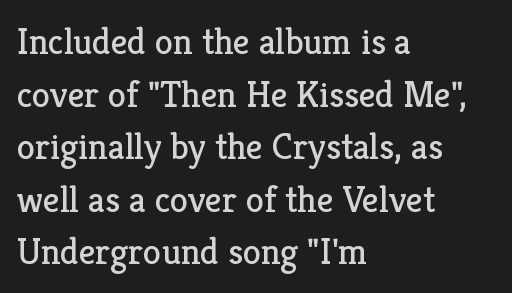
Q: Is the text bold? A: No.
Q: Is the text italic (slanted)? A: No, it is upright.
Q: Is the typeface a serif or a sans-serif typeface? A: Serif.
Q: Is the text underlined? A: No.
Q: How is the paragraph aligned? A: Left-aligned.
Q: Is the spacing between letters normal or unusually wide? A: Normal.
Q: Is the spacing between lines tight, normal or loose? A: Normal.
Q: Width (condensed, normal, or wide)? A: Normal.
Q: Stroke contrast? A: Low.
Q: x-height? A: Medium.
Q: Monospaced? A: No.
